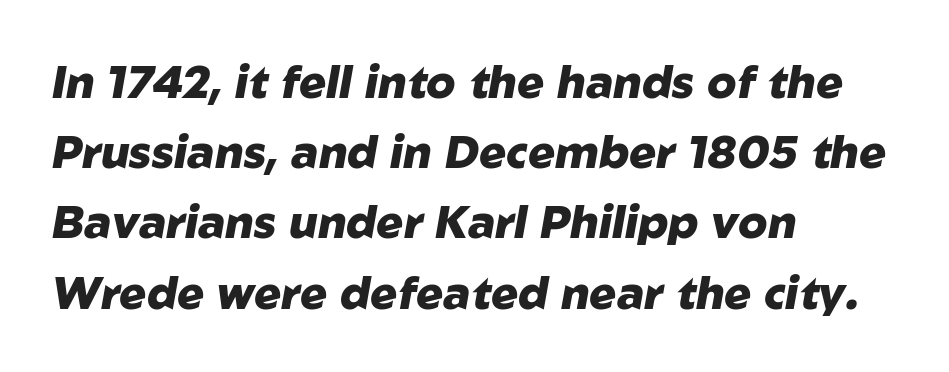
The image shows 45 px heavy type, italic (leaning right); set left-aligned, normal line spacing (1.56x), normal letter spacing, not underlined; low stroke contrast and a medium x-height.
